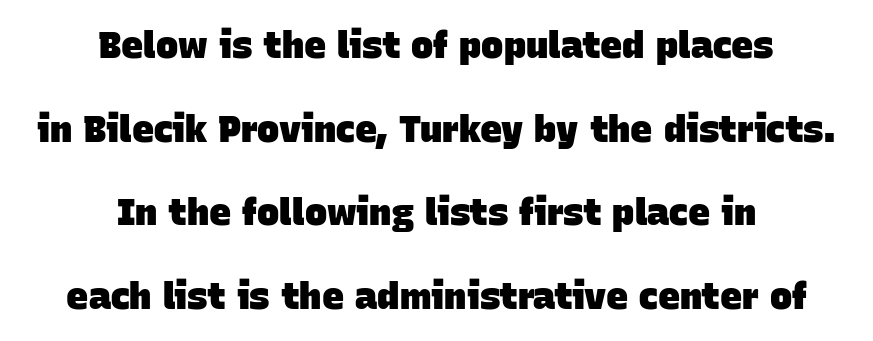
The image shows 37 px heavy sans-serif type; set centered, loose line spacing (2.26x), normal letter spacing, not underlined; low stroke contrast and a large x-height.
